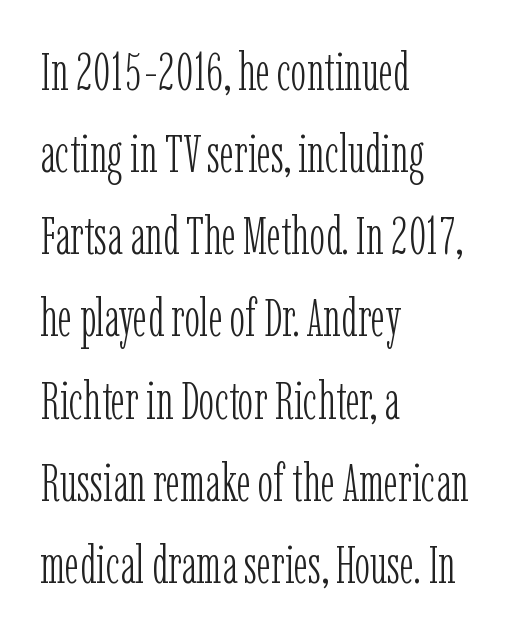
The image shows 52 px light, condensed serif type, upright; set left-aligned, normal line spacing (1.58x), normal letter spacing, not underlined; low stroke contrast and a medium x-height.
